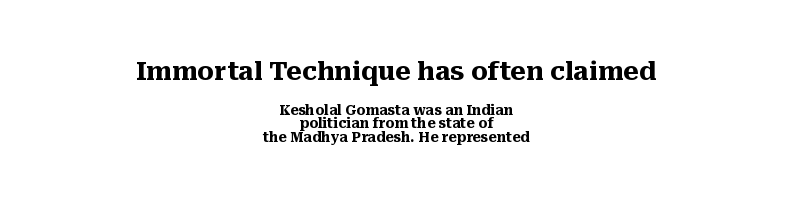
No word sits above an underline. In terms of leading, this rendering errs on the cramped side. In CSS terms this would be text-align: center. Unlike italic type, these characters show no tilt at all.
